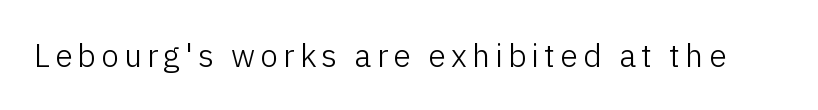
Are there feet on the stems? There aren't — it's a sans. Just letters on the line, the space beneath them empty. The lettering stays uniformly vertical, giving the passage a roman look. The weight tops out at a normal text grade. Character widths vary here, with narrow letters taking less room than wide ones.
